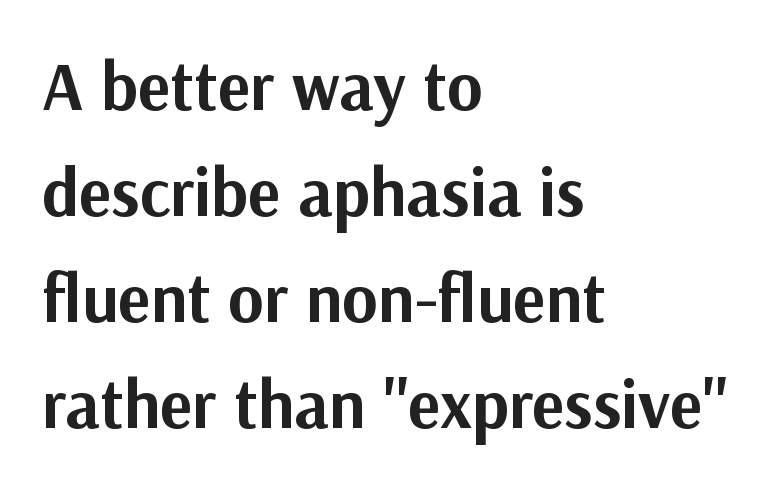
This is sans-serif lettering, the kind often seen on screens and signage. This sample uses plain, unmodified letter spacing. Regular leading. Line beginnings align vertically; line endings do not. Does the lettering tilt? It doesn't — this is upright.
